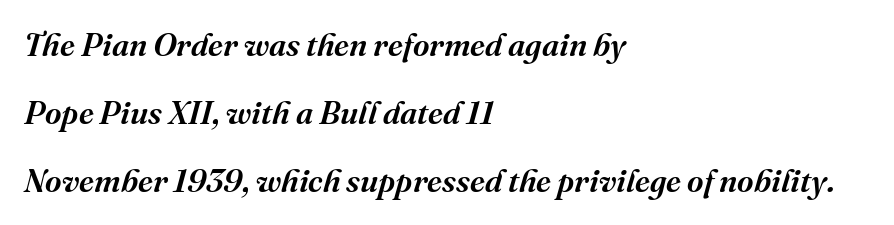
Q: Is the text bold? A: Semi-bold.
Q: Is the text italic (slanted)? A: Yes, it leans right by about 16 degrees.
Q: Is the typeface a serif or a sans-serif typeface? A: Serif.
Q: Is the text underlined? A: No.
Q: How is the paragraph aligned? A: Left-aligned.
Q: Is the spacing between letters normal or unusually wide? A: Normal.
Q: Is the spacing between lines tight, normal or loose? A: Loose.
Q: Width (condensed, normal, or wide)? A: Normal.
Q: Stroke contrast? A: Medium.
Q: x-height? A: Medium.
Q: Monospaced? A: No.
